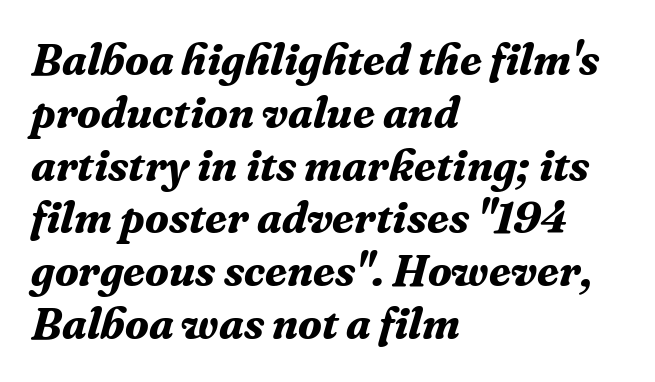
The image shows 44 px bold serif type, italic (leaning right); set left-aligned, line spacing 1.2x, normal letter spacing, not underlined; medium stroke contrast and a medium x-height.
